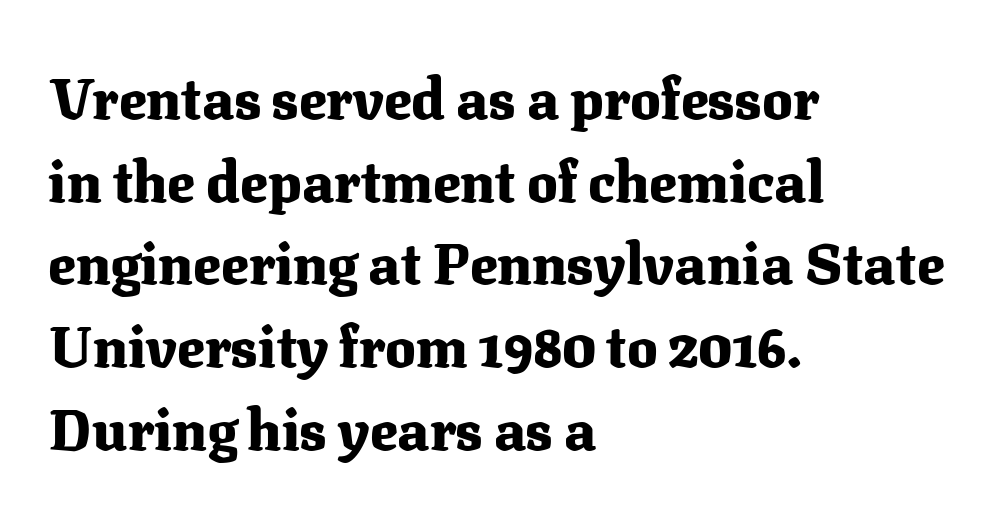
The image shows 57 px heavy serif type, upright; set left-aligned, normal line spacing (1.45x), normal letter spacing, not underlined; medium stroke contrast and a medium x-height.
